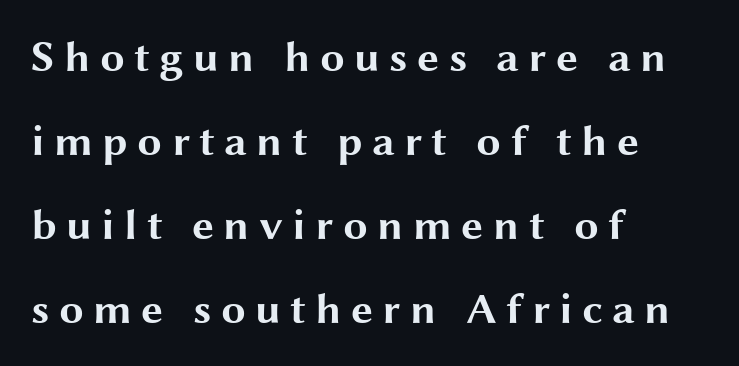
Look at the bottom of the vertical strokes: they stop flat, with no serifs. In terms of leading, this rendering errs on the spacious side. The passage shown is not underscored anywhere. If you drew a ruler down the left edge, every line would touch it. This sample has the flowing, uneven cadence of proportional lettering.
